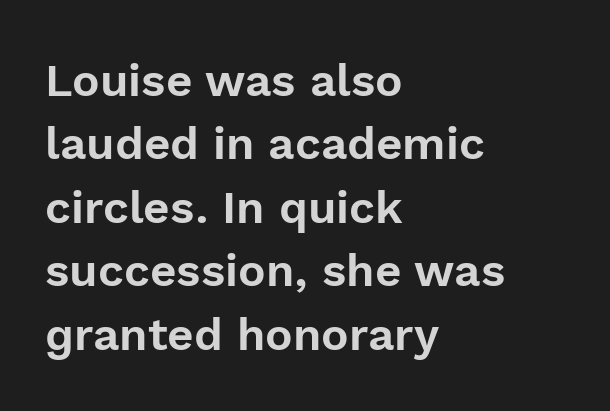
Q: Is the text italic (slanted)? A: No, it is upright.
Q: Is the typeface a serif or a sans-serif typeface? A: Sans-serif.
Q: Is the text underlined? A: No.
Q: How is the paragraph aligned? A: Left-aligned.
Q: Is the spacing between letters normal or unusually wide? A: Normal.
Q: Is the spacing between lines tight, normal or loose? A: Normal.
Q: Width (condensed, normal, or wide)? A: Normal.
Q: x-height? A: Medium.
Q: Monospaced? A: No.
